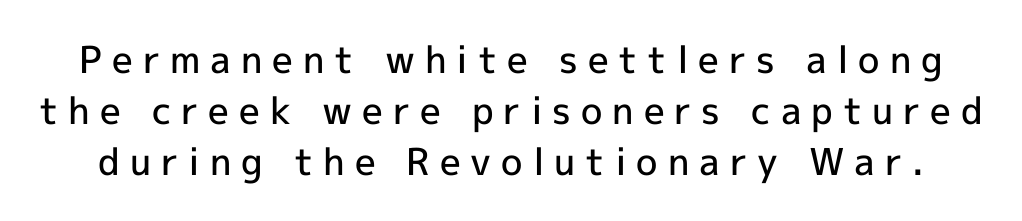
Q: Is the text bold? A: Semi-bold.
Q: Is the text italic (slanted)? A: No, it is upright.
Q: Is the typeface a serif or a sans-serif typeface? A: Sans-serif.
Q: Is the text underlined? A: No.
Q: Is the spacing between letters normal or unusually wide? A: Unusually wide.
Q: Is the spacing between lines tight, normal or loose? A: Normal.
Q: Width (condensed, normal, or wide)? A: Normal.
Q: x-height? A: Medium.
Q: Monospaced? A: No.
